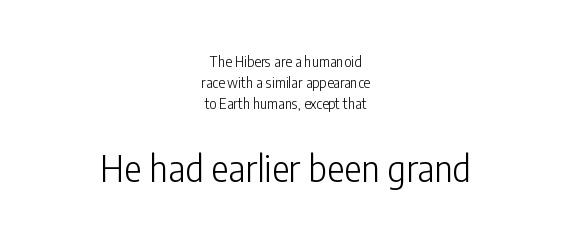
{"serif": "no", "italic": "no", "bold": "no", "weight": "light", "width": "condensed", "stroke_contrast": "low", "x_height": "medium", "monospaced": "no", "underline": "no", "align": "center", "line_spacing": "normal", "line_spacing_ratio": 1.5, "letter_spacing": "normal", "letter_spacing_em": 0.0, "larger_block": "second", "size_ratio": 2.57, "glyph_px": 36}
